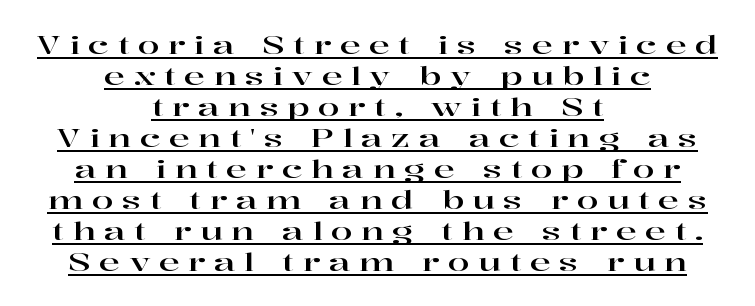
Q: Is the text italic (slanted)? A: No, it is upright.
Q: Is the text underlined? A: Yes.
Q: How is the paragraph aligned? A: Centered.
Q: Is the spacing between letters normal or unusually wide? A: Unusually wide.
